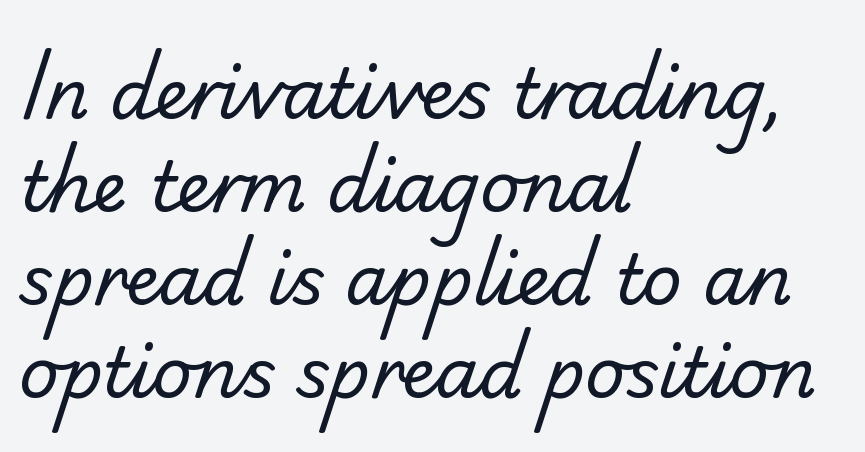
The image shows 69 px regular-weight sans-serif type; set left-aligned, normal line spacing (1.35x), normal letter spacing, not underlined; low stroke contrast and a small x-height.
